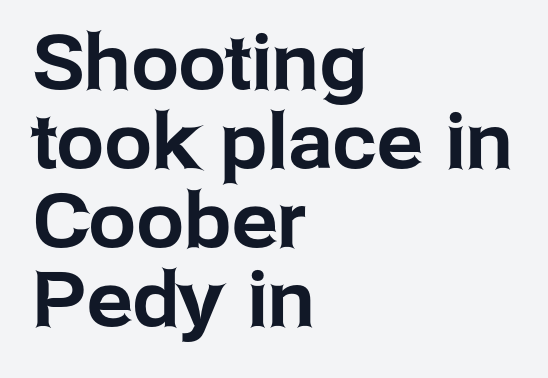
Q: Is the text italic (slanted)? A: No, it is upright.
Q: Is the typeface a serif or a sans-serif typeface? A: Sans-serif.
Q: Is the text underlined? A: No.
Q: How is the paragraph aligned? A: Left-aligned.
Q: Is the spacing between letters normal or unusually wide? A: Normal.
Q: Is the spacing between lines tight, normal or loose? A: Tight.
Q: Width (condensed, normal, or wide)? A: Normal.
Q: Stroke contrast? A: Low.
Q: x-height? A: Medium.
Q: Monospaced? A: No.
